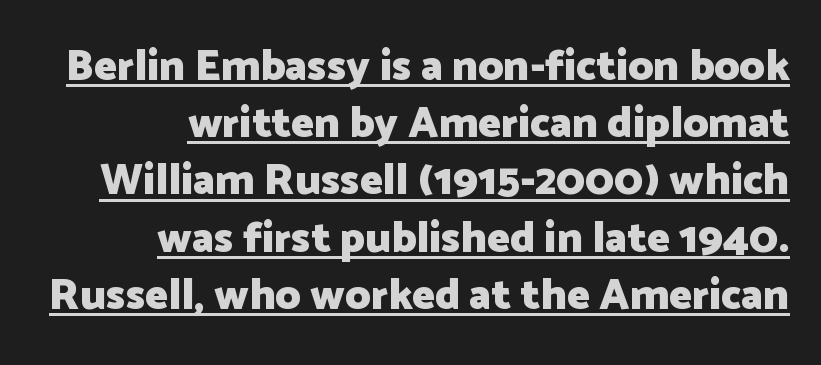
The image shows 43 px heavy sans-serif type, upright; set right-aligned, normal line spacing (1.33x), normal letter spacing, underlined; low stroke contrast and a medium x-height.
